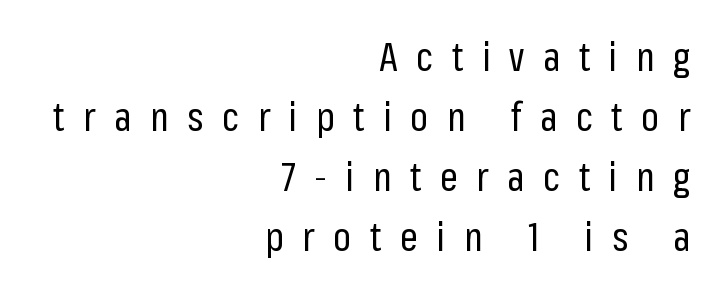
The image shows 39 px regular-weight, condensed sans-serif type, upright; set right-aligned, normal line spacing (1.54x), unusually wide letter spacing (+0.48 em), not underlined; low stroke contrast and a medium x-height.
